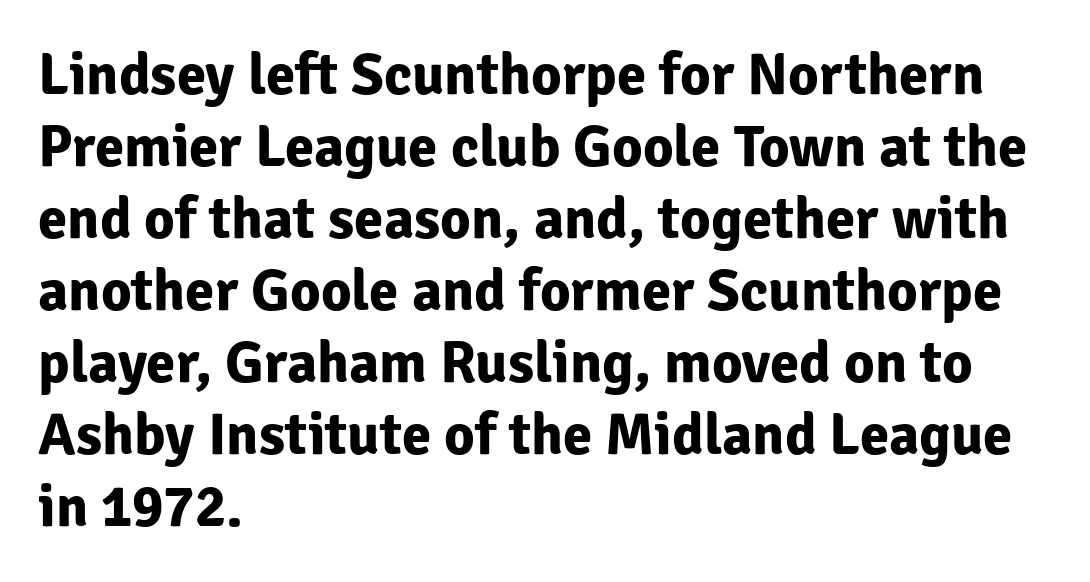
{"serif": "no", "italic": "no", "bold": "yes", "weight": "bold", "width": "normal", "stroke_contrast": "low", "x_height": "medium", "monospaced": "no", "underline": "no", "align": "left", "line_spacing_ratio": 1.22, "letter_spacing": "normal", "letter_spacing_em": 0.0, "glyph_px": 59}
